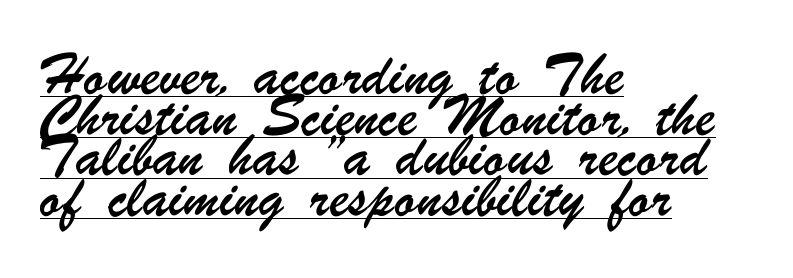
These lines sit exactly where default settings would place them. The specimen includes a rule beneath the text block's lines. A classic flush-left, rag-right setting is used for this passage. The passage shown has conventional tracking throughout.
